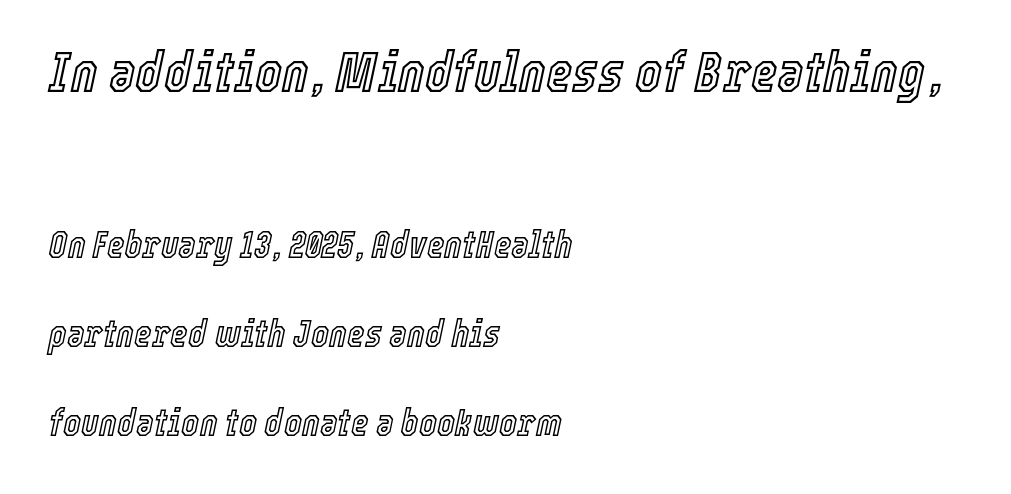
{"italic": "yes", "lean": "right", "slant_degrees": 12, "width": "condensed", "x_height": "medium", "monospaced": "no", "underline": "no", "align": "left", "line_spacing": "loose", "line_spacing_ratio": 2.35, "letter_spacing": "normal", "letter_spacing_em": 0.0, "larger_block": "first", "size_ratio": 1.5, "glyph_px": 57}
